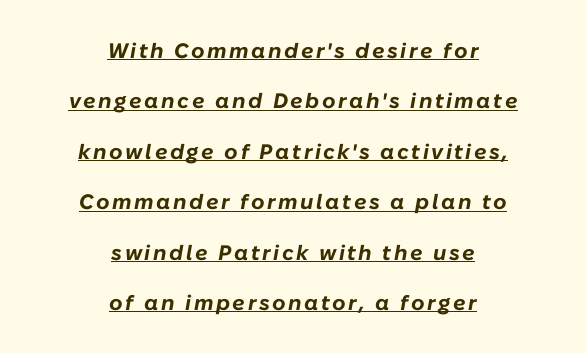
The vertical gap from one line to the next is large. In terms of posture, this sample is oblique. Like a heading marked for emphasis, these lines bear an underscore. The whitespace from short lines is split evenly between both sides. Does the weight exceed regular? Yes, all the way to bold.
